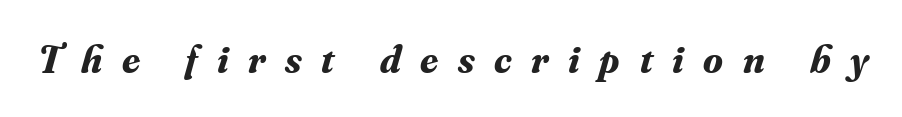
The space directly below the letters is spotless. Style check: oblique. Characters follow at a spacing far wider than the type designer built in. Looks like regular typesetting: each glyph gets only the width it needs. These words are printed bold, with thick strokes throughout.
